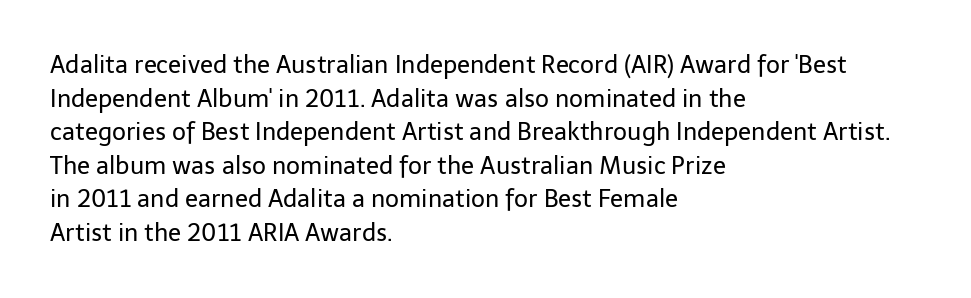
Q: Is the text bold? A: No.
Q: Is the text italic (slanted)? A: No, it is upright.
Q: Is the text underlined? A: No.
Q: How is the paragraph aligned? A: Left-aligned.
Q: Is the spacing between letters normal or unusually wide? A: Normal.
Q: Is the spacing between lines tight, normal or loose? A: Normal.
